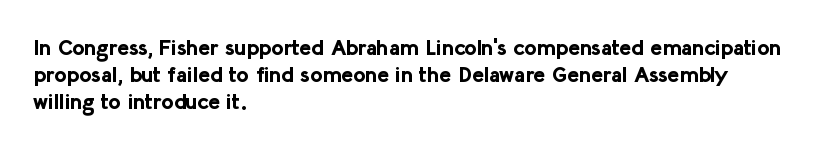
The setting favours the left margin, as ordinary paragraphs usually do. The strip under each line holds only bare page. Every letter is thick-stroked: bold, no question. In terms of posture, this sample is upright. Is the letter spacing exaggerated? No — it looks like the ordinary default.
